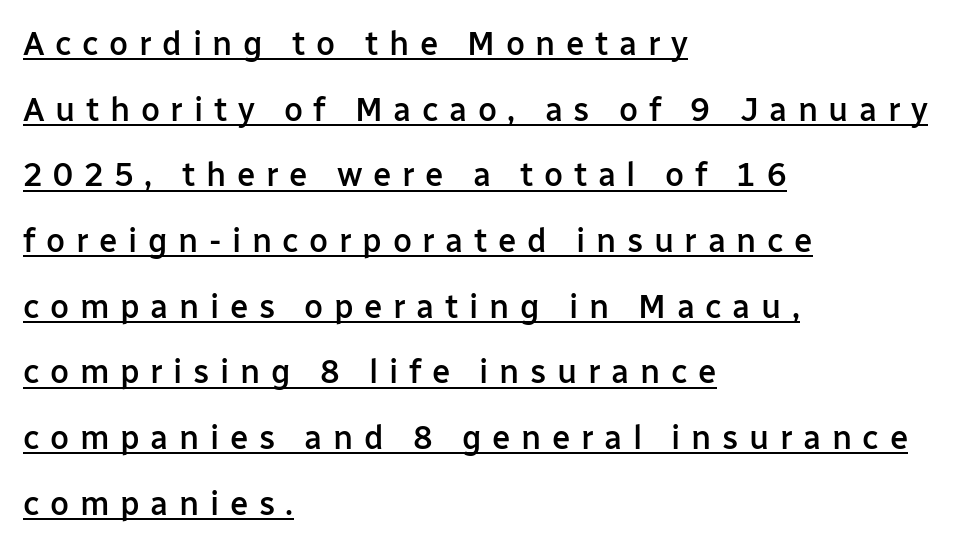
The image shows 33 px semibold sans-serif type, upright; set left-aligned, loose line spacing (1.99x), unusually wide letter spacing (+0.32 em), underlined; low stroke contrast and a medium x-height.
